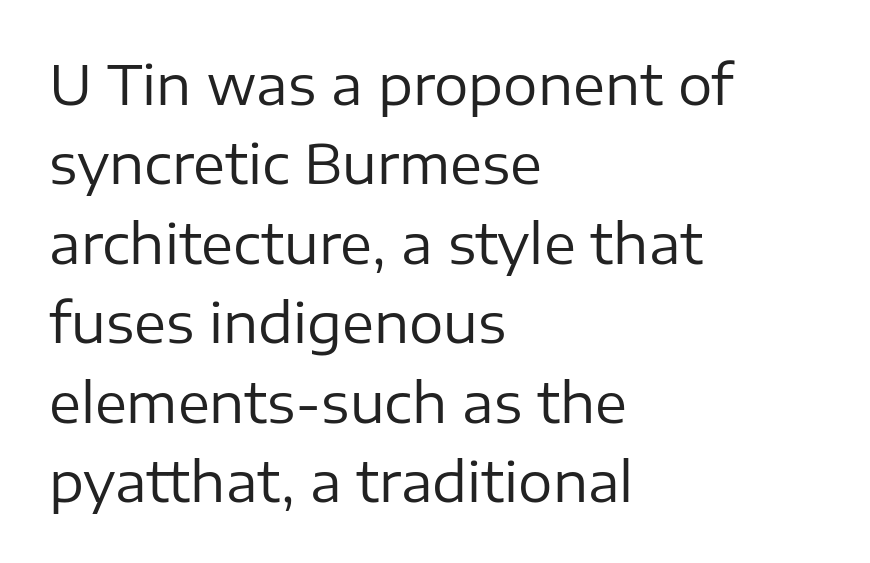
Q: Is the text bold? A: No.
Q: Is the text italic (slanted)? A: No, it is upright.
Q: Is the typeface a serif or a sans-serif typeface? A: Sans-serif.
Q: Is the text underlined? A: No.
Q: How is the paragraph aligned? A: Left-aligned.
Q: Is the spacing between letters normal or unusually wide? A: Normal.
Q: Is the spacing between lines tight, normal or loose? A: Normal.
Q: Width (condensed, normal, or wide)? A: Normal.
Q: Stroke contrast? A: Low.
Q: x-height? A: Medium.
Q: Monospaced? A: No.
